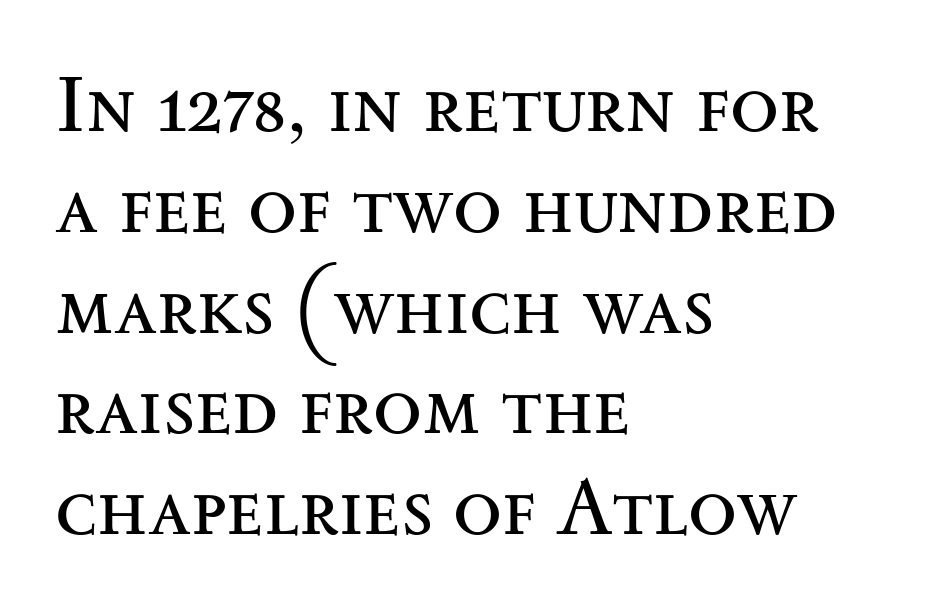
Are there feet on the stems? There are — it's a serif. Stems here are at most as thick as an everyday book face. Observe the ordinary spacing: letters are neighbours, not strangers. Is the block centered? No — it sits flush against the left margin. Ascenders rise straight up at ninety degrees.
